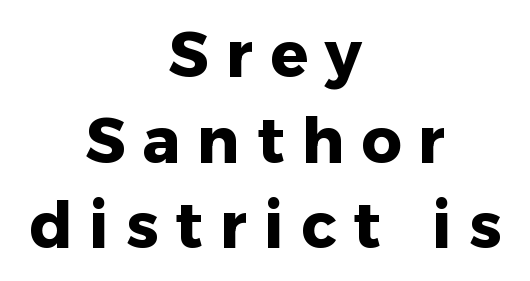
{"serif": "no", "italic": "no", "bold": "yes", "weight": "heavy", "width": "normal", "stroke_contrast": "low", "x_height": "medium", "monospaced": "no", "underline": "no", "align": "center", "line_spacing": "normal", "line_spacing_ratio": 1.36, "letter_spacing": "wide", "letter_spacing_em": 0.27, "glyph_px": 63}
